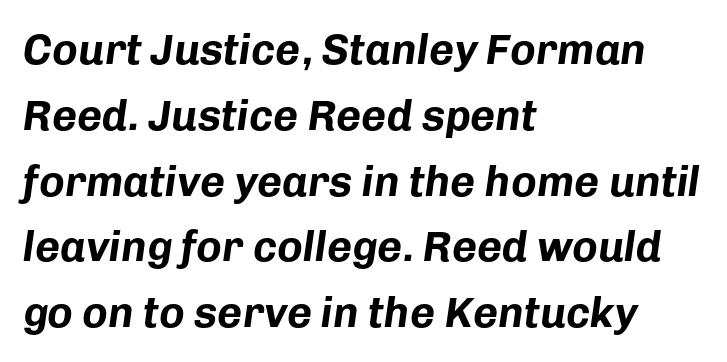
The image shows 43 px bold type, italic (leaning right); set left-aligned, normal line spacing (1.53x), normal letter spacing, not underlined; low stroke contrast and a medium x-height.
